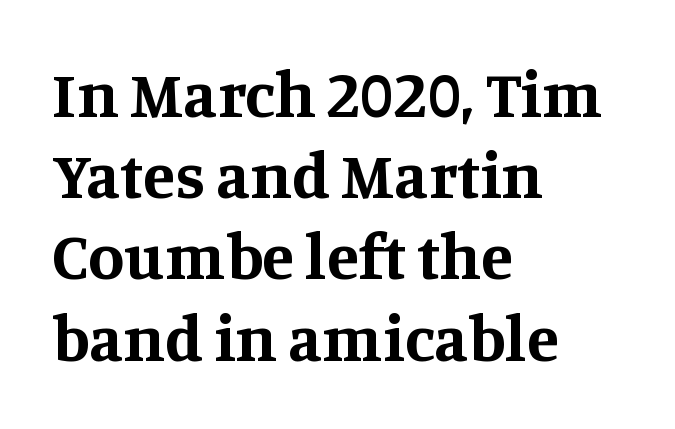
The image shows 66 px bold serif type, upright; set left-aligned, line spacing 1.23x, normal letter spacing, not underlined; medium stroke contrast and a large x-height.
